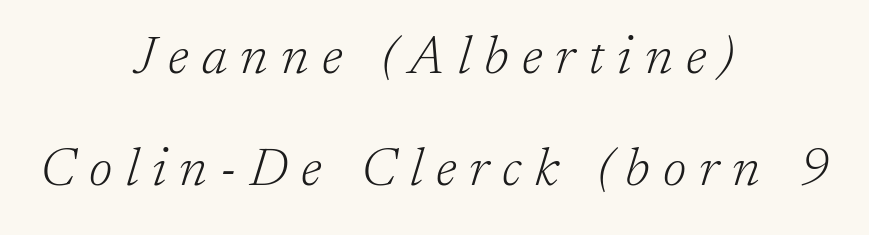
The rendering positions every line midway between the sides. Here the glyphs are tracked loosely, breaking word shapes into spaced letters. Check where the strokes stop: tiny serifs finish them off. Quick note: interline space is abundant. Weight: not bold — regular or lighter.
